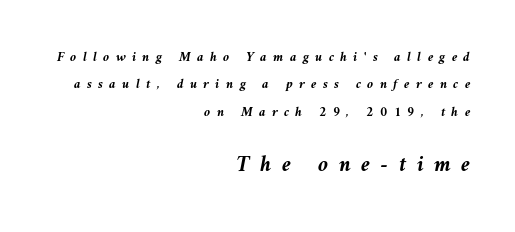
The image shows 23 px bold type, italic (leaning left); set right-aligned, loose line spacing (1.95x), unusually wide letter spacing (+0.45 em), not underlined; the second (bottom) block is 1.64x larger.
